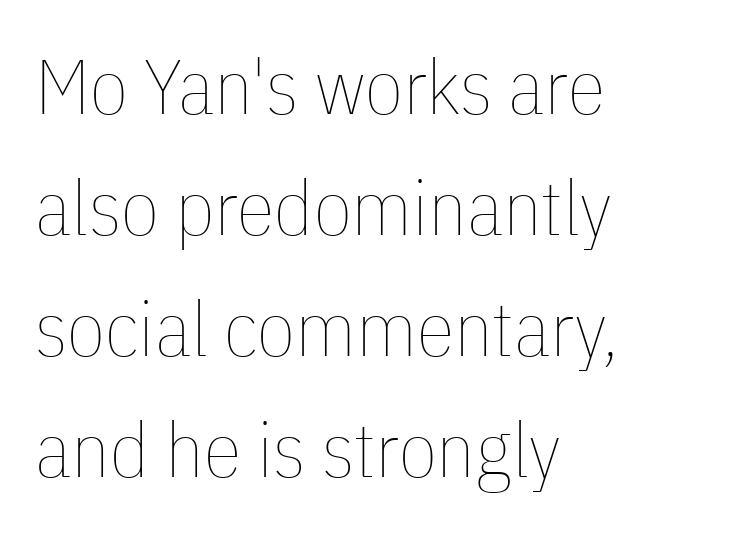
{"italic": "no", "bold": "no", "weight": "thin", "width": "condensed", "stroke_contrast": "low", "x_height": "medium", "monospaced": "no", "underline": "no", "align": "left", "line_spacing": "normal", "line_spacing_ratio": 1.57, "letter_spacing": "normal", "letter_spacing_em": 0.0, "glyph_px": 77}
